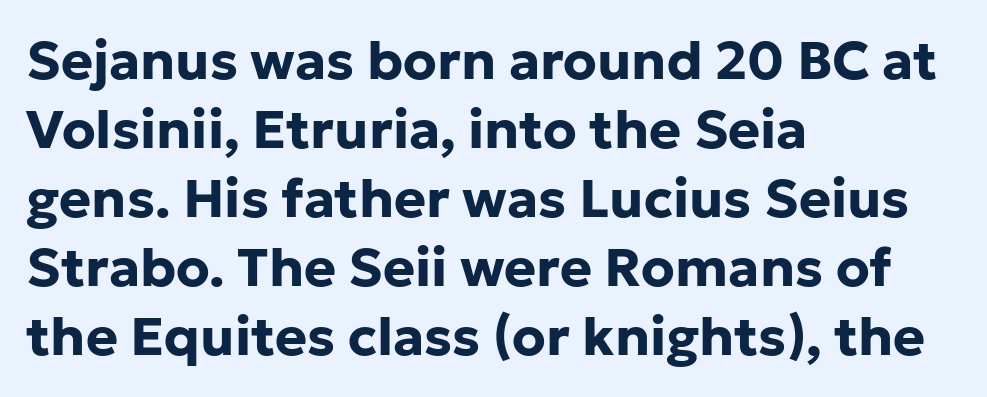
This is sans-serif lettering, the kind often seen on screens and signage. The font is running at its bold setting. The font's upright variant was chosen for this text. Varying glyph widths throughout — classic text-font behaviour.
